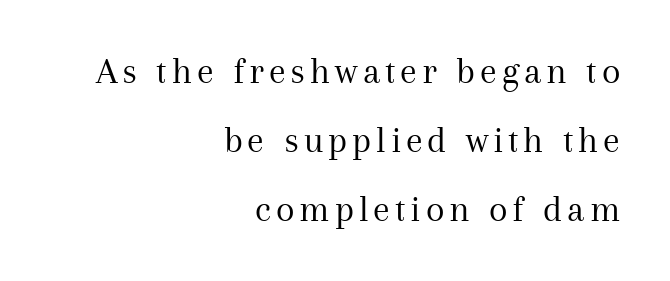
Q: Is the text bold? A: No.
Q: Is the text italic (slanted)? A: No, it is upright.
Q: Is the typeface a serif or a sans-serif typeface? A: Serif.
Q: Is the text underlined? A: No.
Q: How is the paragraph aligned? A: Right-aligned.
Q: Width (condensed, normal, or wide)? A: Normal.
Q: Stroke contrast? A: Medium.
Q: x-height? A: Medium.
Q: Monospaced? A: No.
